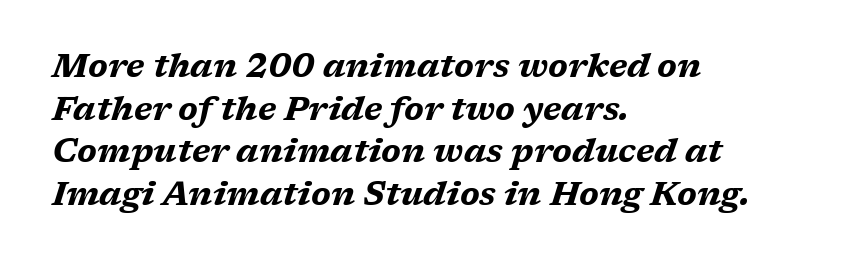
{"italic": "yes", "lean": "right", "slant_degrees": 17, "bold": "yes", "weight": "bold", "width": "wide", "stroke_contrast": "medium", "x_height": "medium", "monospaced": "no", "underline": "no", "align": "left", "line_spacing": "normal", "line_spacing_ratio": 1.29, "letter_spacing": "normal", "letter_spacing_em": 0.0, "glyph_px": 33}
